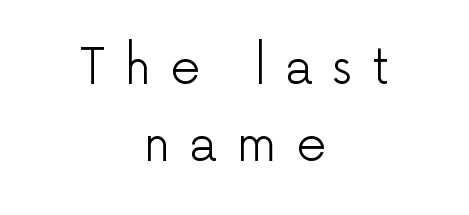
The image shows 48 px light sans-serif type, upright; set centered, normal line spacing (1.6x), unusually wide letter spacing (+0.4 em), not underlined; low stroke contrast and a medium x-height.
